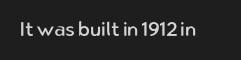
Posture: upright roman. Short note: letters normally spaced. The weight would be labelled regular, book, light, or lighter still. Lines of text with bare space underneath.
